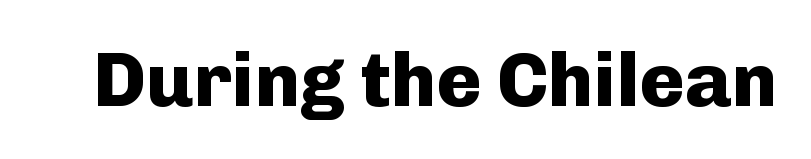
The image shows 76 px heavy sans-serif type, upright; set normal letter spacing, not underlined; low stroke contrast and a medium x-height.
